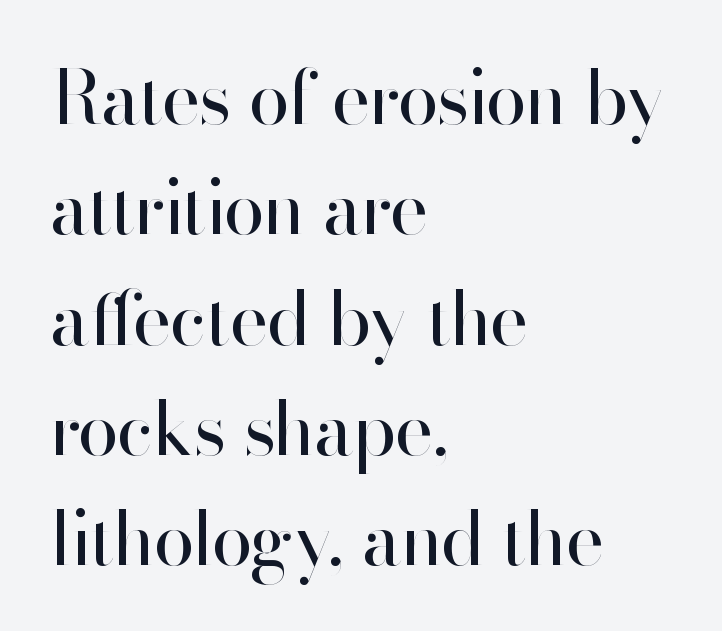
Unlike italic type, these characters show no tilt at all. Each letter's strokes conclude bluntly, with no projecting serifs. Left-aligned paragraph, ragged on the right. The rendering keeps characters at their native spacing. Anything drawn beneath the words? Only blank space.
